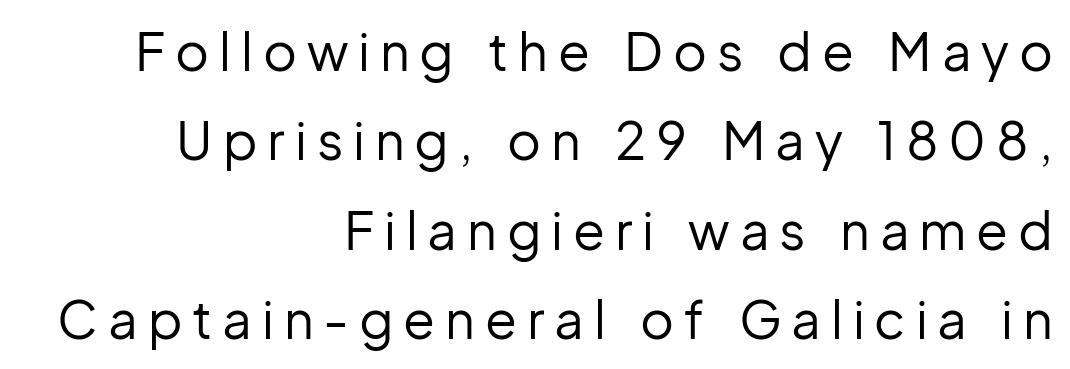
The image shows 52 px regular-weight sans-serif type, upright; set right-aligned, line spacing 1.72x, not underlined; low stroke contrast and a medium x-height.
